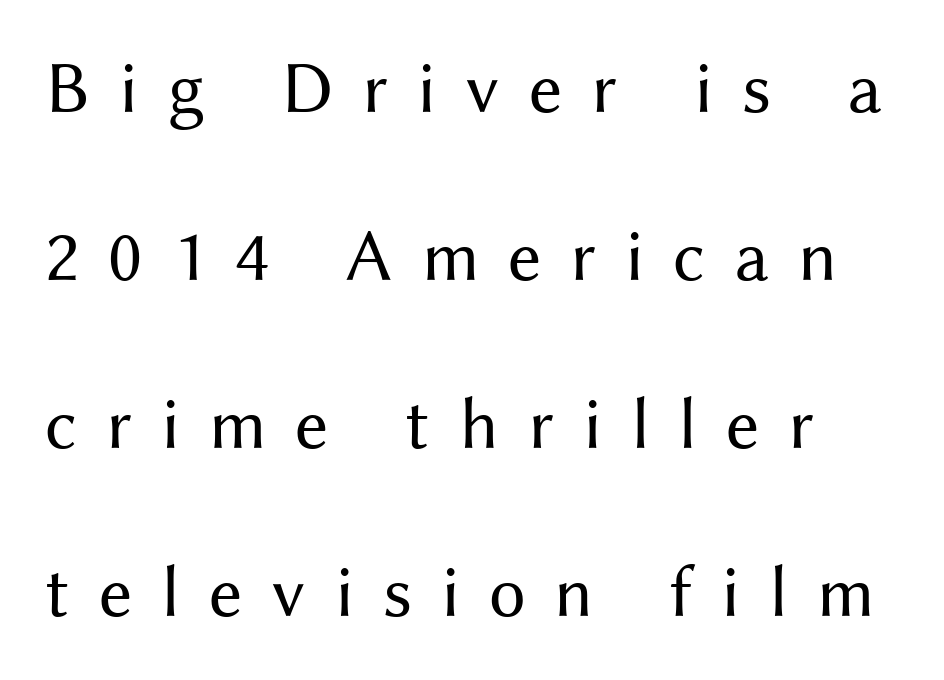
The image shows 74 px regular-weight sans-serif type, upright; set loose line spacing (2.27x), unusually wide letter spacing (+0.39 em), not underlined; medium stroke contrast and a medium x-height.
